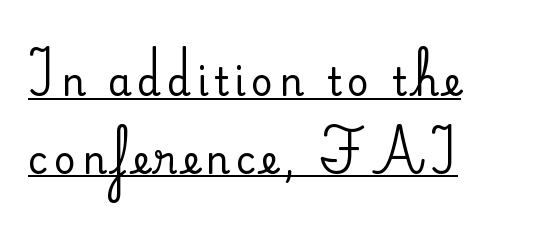
Q: Is the text italic (slanted)? A: No, it is upright.
Q: Is the typeface a serif or a sans-serif typeface? A: Serif.
Q: Is the text underlined? A: Yes.
Q: How is the paragraph aligned? A: Left-aligned.
Q: Is the spacing between lines tight, normal or loose? A: Loose.
Q: Width (condensed, normal, or wide)? A: Normal.
Q: Stroke contrast? A: Medium.
Q: x-height? A: Small.
Q: Monospaced? A: No.
